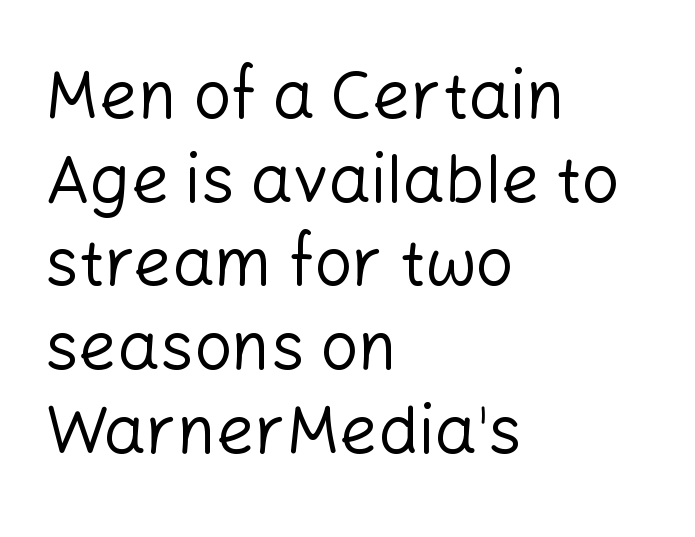
The image shows 67 px regular-weight sans-serif type, upright; set left-aligned, normal line spacing (1.25x), normal letter spacing, not underlined; low stroke contrast and a medium x-height.
